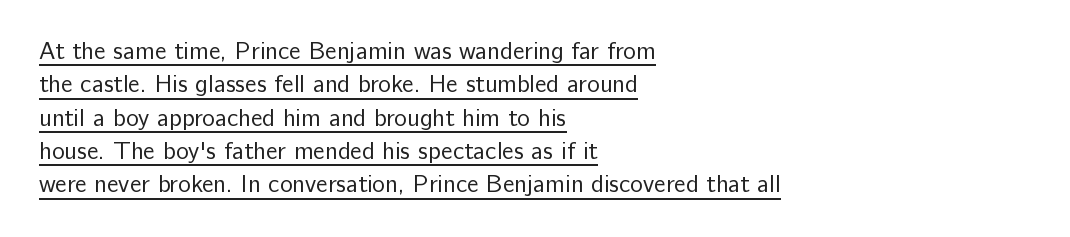
{"italic": "no", "bold": "no", "underline": "yes", "align": "left", "line_spacing": "normal", "line_spacing_ratio": 1.39, "letter_spacing": "normal", "letter_spacing_em": 0.0, "glyph_px": 24}
